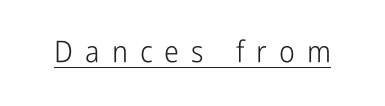
The image shows 30 px light, condensed sans-serif type, upright; set unusually wide letter spacing (+0.4 em), underlined; low stroke contrast and a medium x-height.
